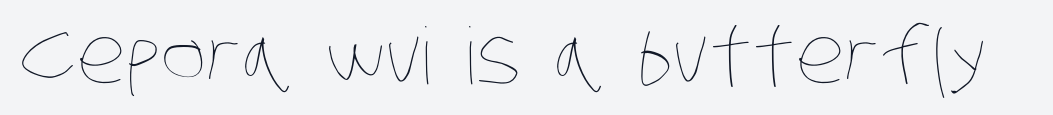
Q: Is the text bold? A: No.
Q: Is the text underlined? A: No.
Q: Is the spacing between letters normal or unusually wide? A: Normal.
Q: Width (condensed, normal, or wide)? A: Condensed.
Q: Stroke contrast? A: Low.
Q: x-height? A: Large.
Q: Monospaced? A: No.
